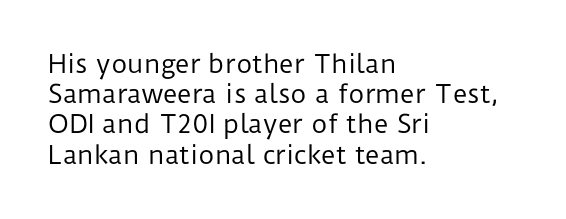
In terms of posture, this sample is upright. The rendering keeps characters at their native spacing. Caption: face not bold, strokes unweighted. The string is rendered with underlining switched off. Horizontal alignment here is leftward, the default for most running prose.
